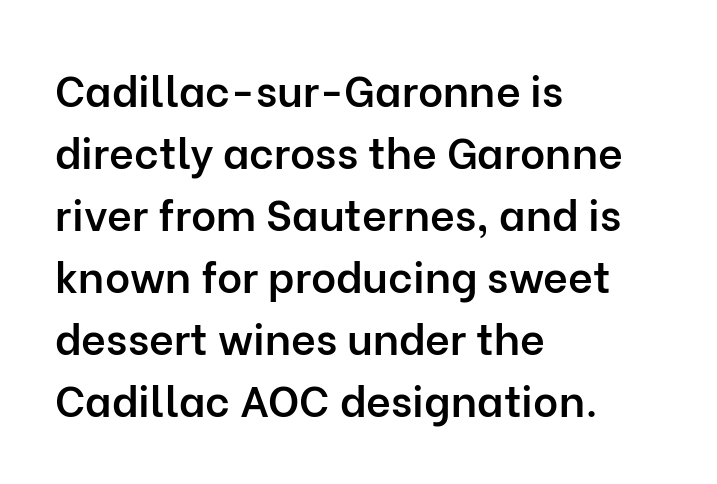
Q: Is the text bold? A: Semi-bold.
Q: Is the text italic (slanted)? A: No, it is upright.
Q: Is the typeface a serif or a sans-serif typeface? A: Sans-serif.
Q: Is the text underlined? A: No.
Q: How is the paragraph aligned? A: Left-aligned.
Q: Is the spacing between letters normal or unusually wide? A: Normal.
Q: Is the spacing between lines tight, normal or loose? A: Normal.
Q: Width (condensed, normal, or wide)? A: Normal.
Q: Stroke contrast? A: Low.
Q: x-height? A: Medium.
Q: Monospaced? A: No.
